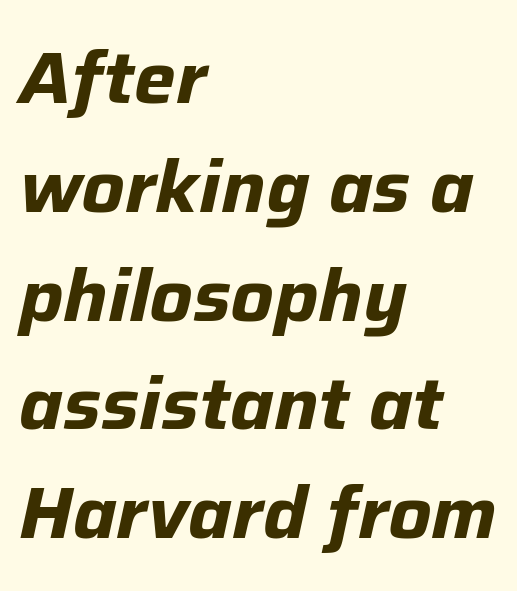
The image shows 74 px bold type, italic (leaning right); set left-aligned, normal line spacing (1.47x), normal letter spacing, not underlined; low stroke contrast and a medium x-height.
